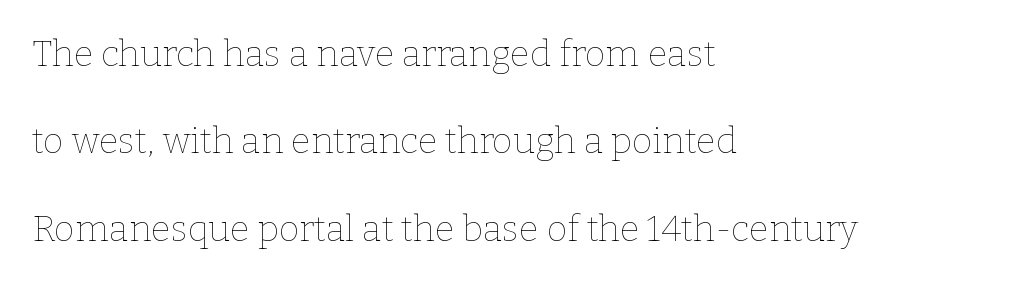
The image shows 36 px thin type, upright; set left-aligned, loose line spacing (2.43x), normal letter spacing, not underlined; low stroke contrast and a medium x-height.
